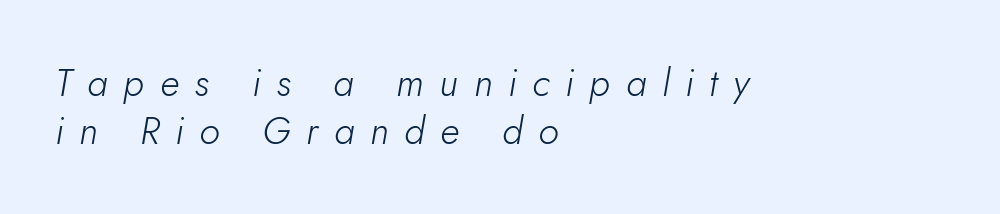
The image shows 38 px light type, italic (leaning right); set left-aligned, normal line spacing (1.26x), unusually wide letter spacing (+0.41 em), not underlined; low stroke contrast and a small x-height.
